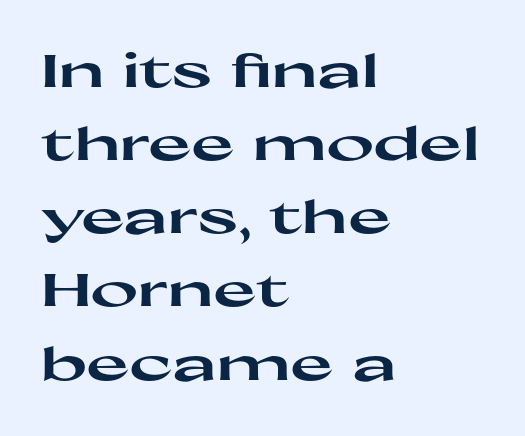
Q: Is the text bold? A: Yes.
Q: Is the text italic (slanted)? A: No, it is upright.
Q: Is the typeface a serif or a sans-serif typeface? A: Sans-serif.
Q: Is the text underlined? A: No.
Q: How is the paragraph aligned? A: Left-aligned.
Q: Is the spacing between letters normal or unusually wide? A: Normal.
Q: Is the spacing between lines tight, normal or loose? A: Normal.
Q: Width (condensed, normal, or wide)? A: Wide.
Q: Stroke contrast? A: High.
Q: x-height? A: Medium.
Q: Monospaced? A: No.
